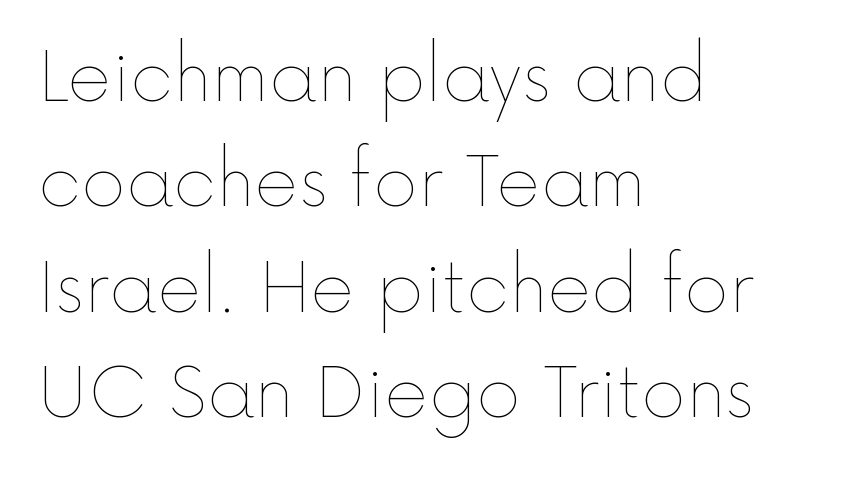
The image shows 68 px thin type, upright; set left-aligned, normal line spacing (1.55x), normal letter spacing, not underlined; a medium x-height.
